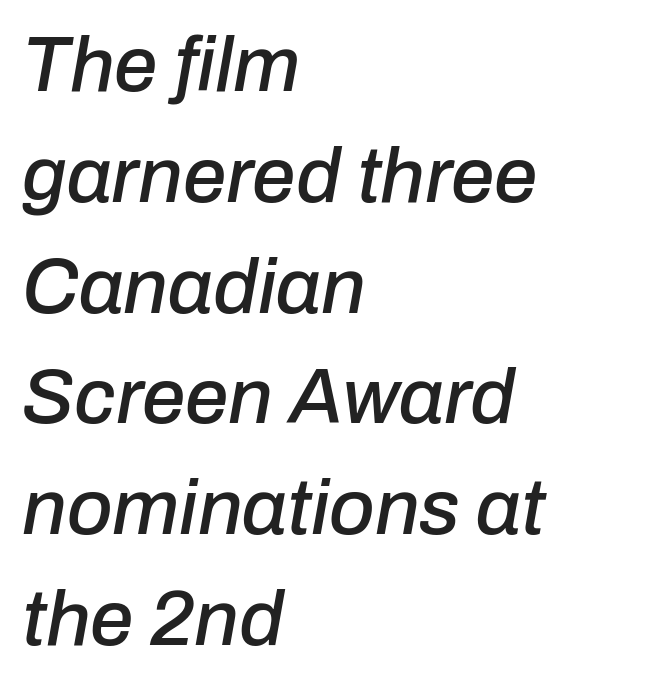
Leftover space on each line is placed entirely after the last word. It's the slanting kind of type. Glyph-to-glyph distance matches everyday printed text. The glyphs are unaccompanied by any horizontal stroke below them.
